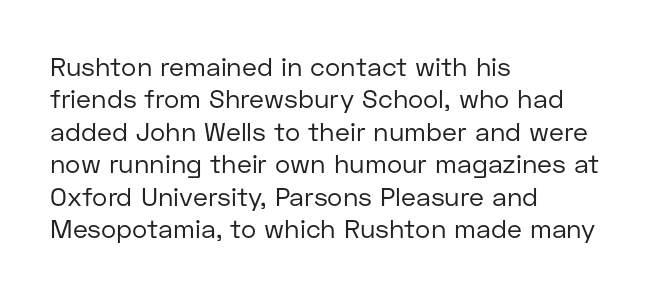
{"italic": "no", "bold": "no", "underline": "no", "align": "left", "line_spacing": "normal", "line_spacing_ratio": 1.25, "letter_spacing": "normal", "letter_spacing_em": 0.0, "glyph_px": 26}
